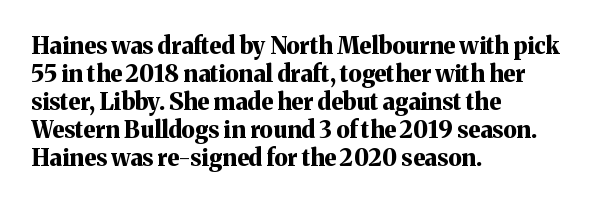
The image shows 23 px bold type, upright; set left-aligned, line spacing 1.22x, normal letter spacing, not underlined.
